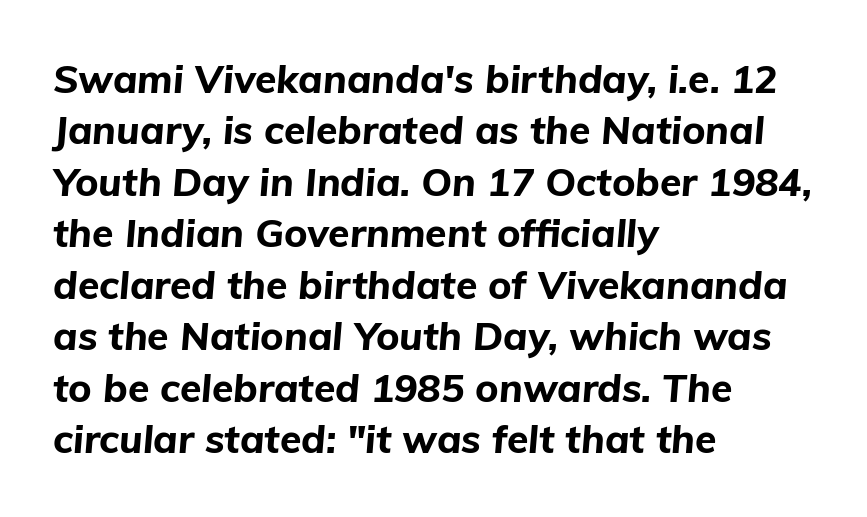
{"italic": "yes", "lean": "right", "slant_degrees": 5, "bold": "yes", "weight": "bold", "width": "normal", "stroke_contrast": "low", "x_height": "medium", "monospaced": "no", "underline": "no", "align": "left", "line_spacing": "normal", "line_spacing_ratio": 1.32, "letter_spacing": "normal", "letter_spacing_em": 0.0, "glyph_px": 39}
